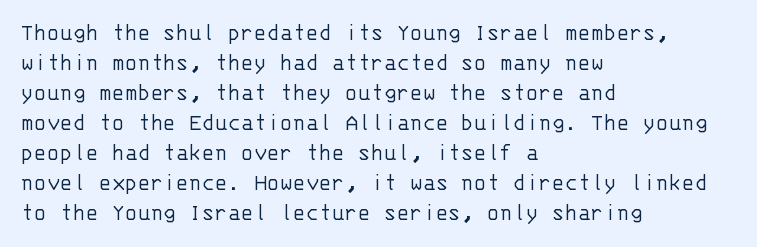
Q: Is the text bold? A: No.
Q: Is the text italic (slanted)? A: No, it is upright.
Q: Is the text underlined? A: No.
Q: How is the paragraph aligned? A: Left-aligned.
Q: Is the spacing between letters normal or unusually wide? A: Normal.
Q: Is the spacing between lines tight, normal or loose? A: Normal.
